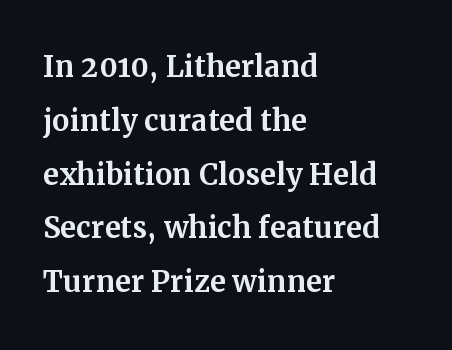
These lines are rendered in a variable-pitch font. The lettering holds an erect, upright posture throughout. Each line starts at the same left margin while the right side varies. The space directly below the letters is spotless. Letter spacing: default.
